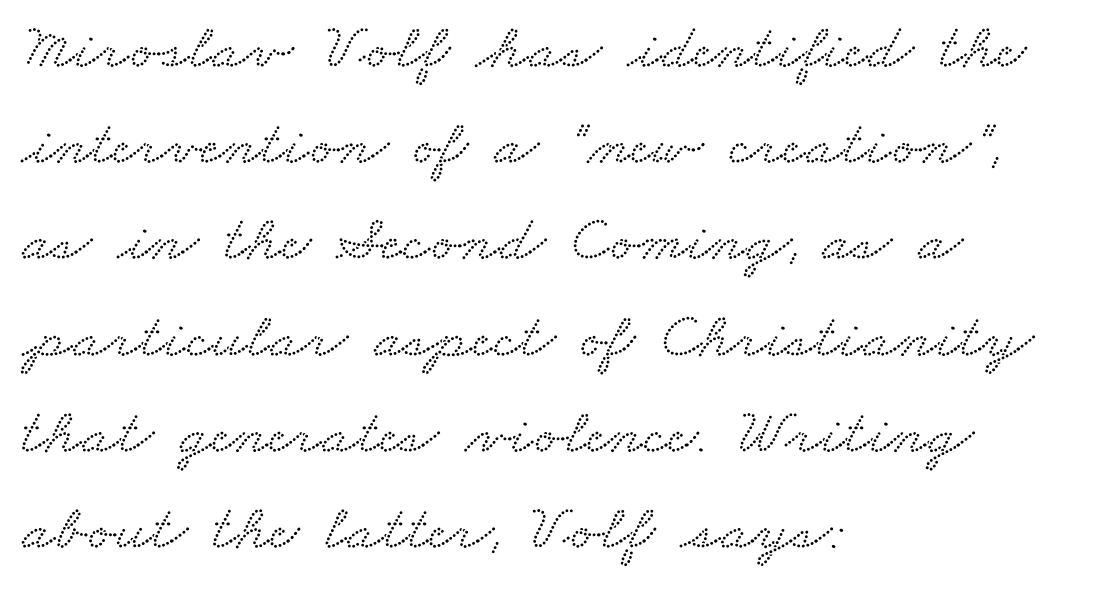
{"width": "wide", "stroke_contrast": "low", "x_height": "small", "monospaced": "no", "underline": "no", "align": "left", "line_spacing": "normal", "line_spacing_ratio": 1.48, "letter_spacing": "normal", "letter_spacing_em": 0.0, "glyph_px": 65}
